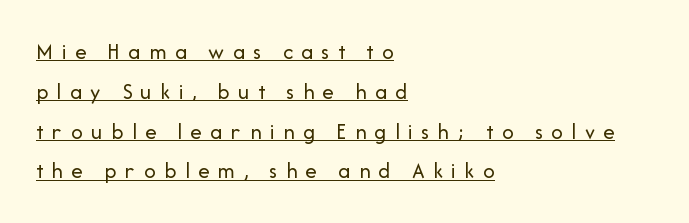
Q: Is the text bold? A: No.
Q: Is the text italic (slanted)? A: No, it is upright.
Q: Is the text underlined? A: Yes.
Q: How is the paragraph aligned? A: Left-aligned.
Q: Is the spacing between letters normal or unusually wide? A: Unusually wide.
